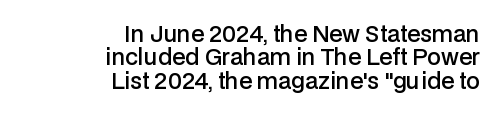
A typesetter would call this leading minimal, almost set solid. Stems and bowls a touch heavier than normal — semibold. Check the space under the baseline: it is left empty. Characters remain perfectly vertical along every line.
